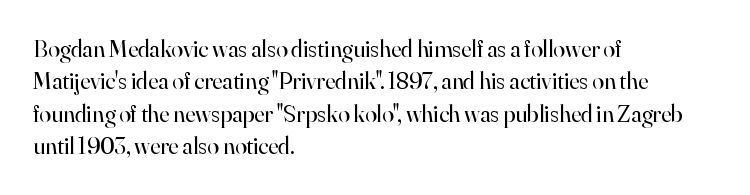
The typesetter chose a ragged-right arrangement here. In terms of letterspacing, this is plain default setting. Descenders hang freely into open space. A typesetter would call this leading conventional body-copy spacing. Stems and bowls with no extra thickness — not bold.
